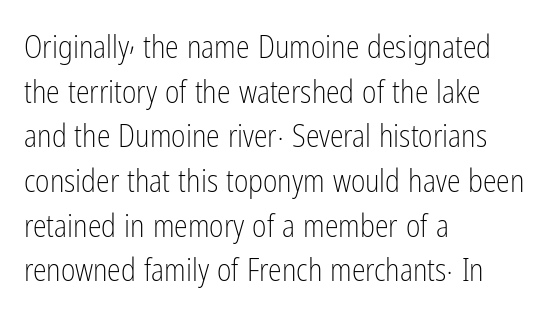
Q: Is the text bold? A: No.
Q: Is the text italic (slanted)? A: No, it is upright.
Q: Is the typeface a serif or a sans-serif typeface? A: Sans-serif.
Q: Is the text underlined? A: No.
Q: How is the paragraph aligned? A: Left-aligned.
Q: Is the spacing between letters normal or unusually wide? A: Normal.
Q: Is the spacing between lines tight, normal or loose? A: Normal.
Q: Width (condensed, normal, or wide)? A: Condensed.
Q: Stroke contrast? A: Low.
Q: x-height? A: Medium.
Q: Monospaced? A: No.
